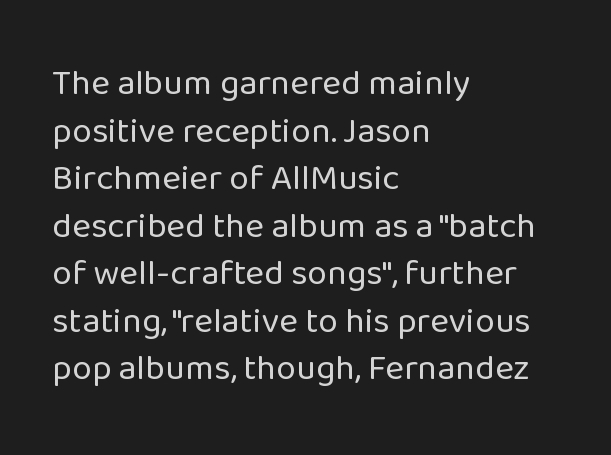
Observe the absence of serifs on each vertical stroke in this sample. Notice how descenders clear the ascenders below comfortably — that's standard leading. Line starts are locked; line ends wander. A typesetter would call this proportional, since set widths differ per character. The passage shown is not underscored anywhere. A typesetter would mark this as roman, not italic.
